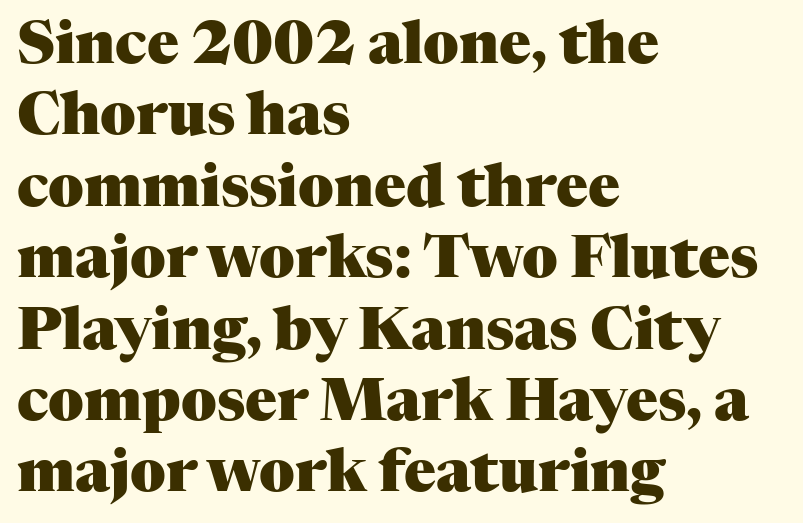
Left-aligned paragraph, ragged on the right. Heavy-handed strokes throughout: this text is bold. Letters rest on an invisible, unmarked baseline. Observe the ordinary spacing: letters are neighbours, not strangers. The type family on display is of the serif kind. Vertical strokes here are truly vertical.
